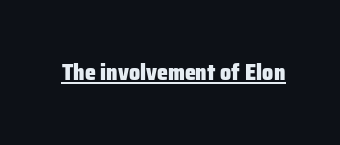
{"italic": "no", "bold": "yes", "underline": "yes", "letter_spacing": "normal", "letter_spacing_em": 0.0, "glyph_px": 22}
